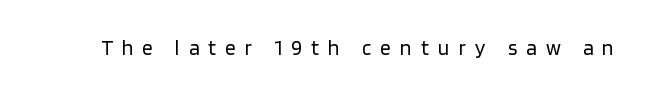
The image shows 21 px text type, upright; set unusually wide letter spacing (+0.44 em), not underlined.
